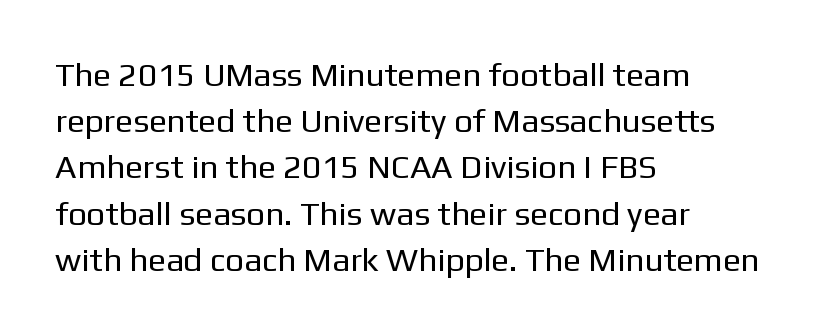
Where is the straight margin? On the left. A typesetter would call this zero additional tracking. How would I describe the line gaps? Plain and ordinary. Vertical strokes here are truly vertical. Stem width sits at or under what a default text font uses. A typesetter would call this proportional, since set widths differ per character.
